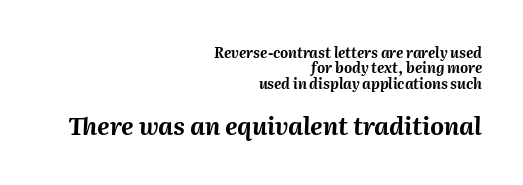
Descender tails drop into unmarked territory. Vertical spacing — tight. On the weight axis this lands at bold, roughly 700. The glyphs look as if they've been sheared to an angle. The compositor pushed each line to the right boundary.
